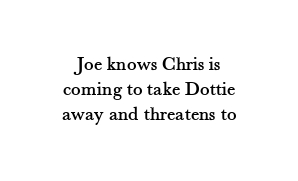
{"italic": "no", "underline": "no", "line_spacing_ratio": 1.24, "letter_spacing": "normal", "letter_spacing_em": 0.0, "glyph_px": 20}
